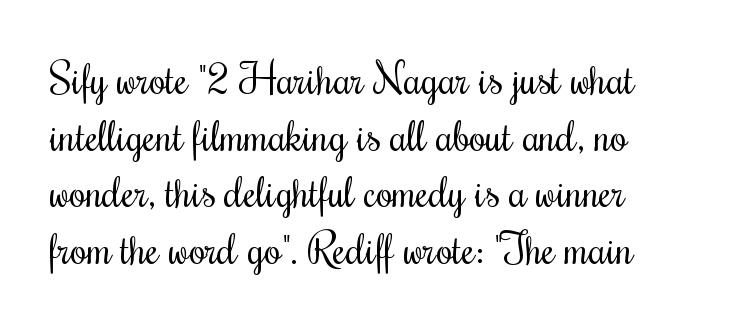
{"serif": "yes", "bold": "no", "weight": "regular", "width": "condensed", "stroke_contrast": "medium", "x_height": "small", "monospaced": "no", "underline": "no", "line_spacing": "normal", "line_spacing_ratio": 1.35, "letter_spacing": "normal", "letter_spacing_em": 0.0, "glyph_px": 42}
